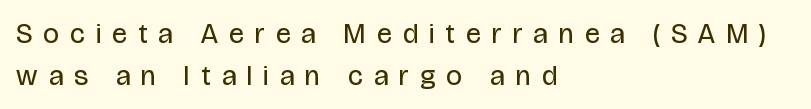
The image shows 28 px regular-weight, condensed sans-serif type, upright; set left-aligned, normal line spacing (1.5x), unusually wide letter spacing (+0.4 em), not underlined; low stroke contrast and a large x-height.
